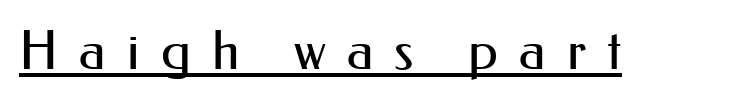
Q: Is the text bold? A: No.
Q: Is the text italic (slanted)? A: No, it is upright.
Q: Is the typeface a serif or a sans-serif typeface? A: Sans-serif.
Q: Is the text underlined? A: Yes.
Q: Is the spacing between letters normal or unusually wide? A: Unusually wide.
Q: Width (condensed, normal, or wide)? A: Normal.
Q: Stroke contrast? A: Medium.
Q: x-height? A: Small.
Q: Monospaced? A: No.
